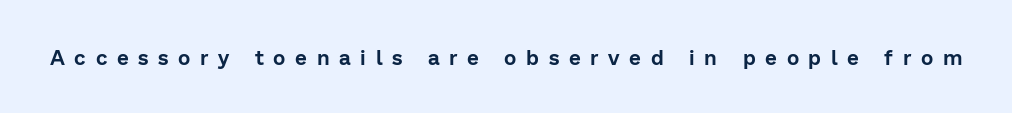
Q: Is the text italic (slanted)? A: No, it is upright.
Q: Is the text underlined? A: No.
Q: Is the spacing between letters normal or unusually wide? A: Unusually wide.
